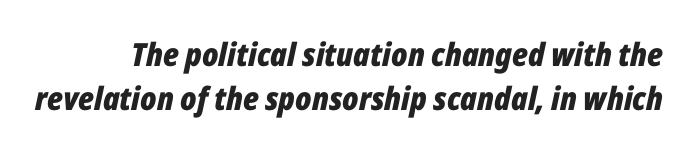
The image shows 32 px bold, condensed type, italic (leaning right); set normal line spacing (1.38x), normal letter spacing, not underlined; low stroke contrast and a medium x-height.
